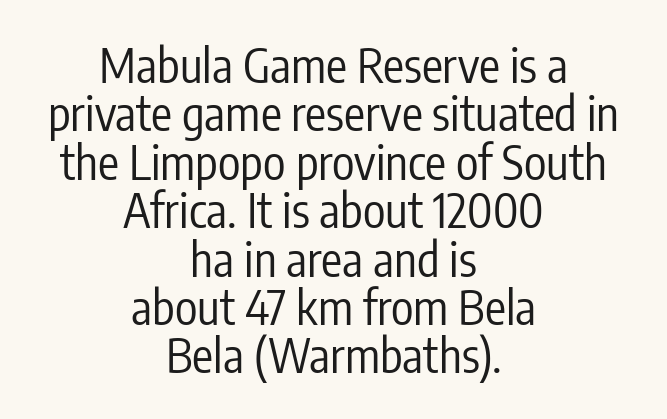
The rag falls on both sides of this text block equally. Quick note: not italic, upright. A typesetter would call this zero additional tracking. Each letter keeps its own natural width here, so spacing adapts to shape. The block of text is dense from top to bottom, with scant space between rows.
